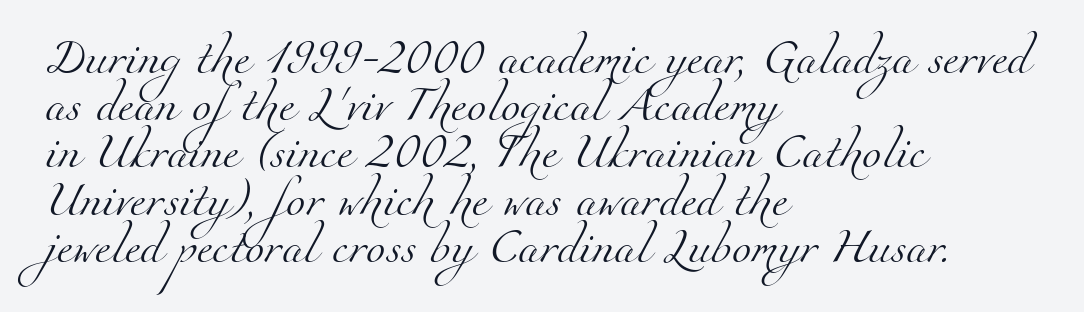
{"serif": "yes", "bold": "no", "weight": "light", "width": "normal", "stroke_contrast": "medium", "x_height": "small", "monospaced": "no", "underline": "no", "align": "left", "line_spacing": "normal", "line_spacing_ratio": 1.35, "letter_spacing": "normal", "letter_spacing_em": 0.0, "glyph_px": 35}
